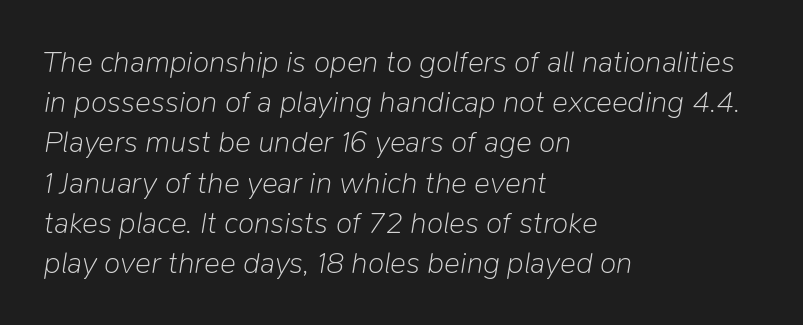
Normally led — the rows are evenly, conventionally spaced. The text carries the slant typical of an italic or oblique font. The rendering anchors every line to the left-hand side. The baseline area is clear. Letters have the restrained weight of plain body copy at most. Here the designer chose a conventional face with non-uniform glyph widths.
